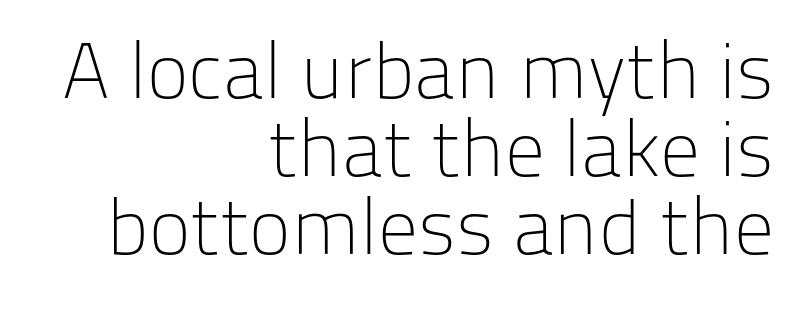
Has an underline been added? It has not. Serifs: no, the terminals of the letterforms are clean. Standard letterfit; no display-style spreading of the glyphs. The rag falls on the left side of this text block.
